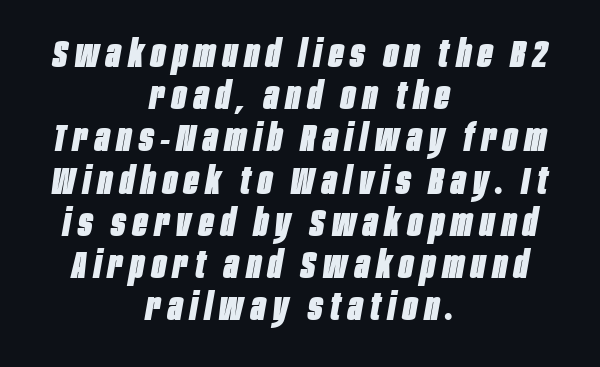
The image shows 38 px heavy, condensed type, italic (leaning right); set centered, tight line spacing (1.11x), unusually wide letter spacing (+0.2 em), not underlined; low stroke contrast and a large x-height.
